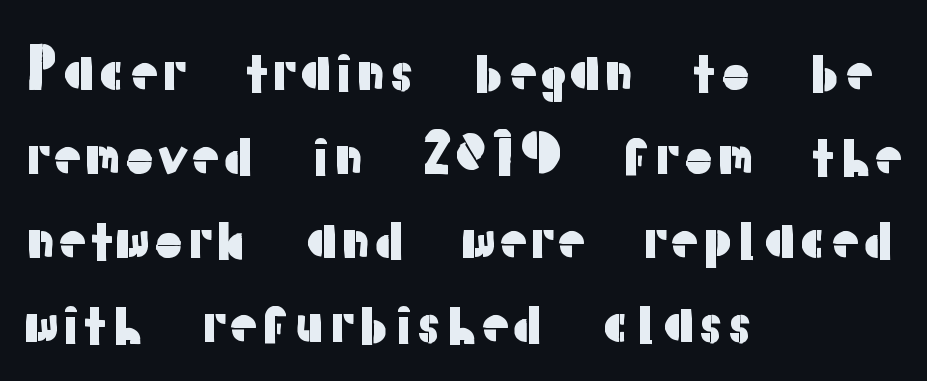
This rendering leaves character spacing at its baseline value. The area under the type is left untouched. The rendering anchors every line to the left-hand side. Spacing verdict: proportional, widths tailored to each character.
